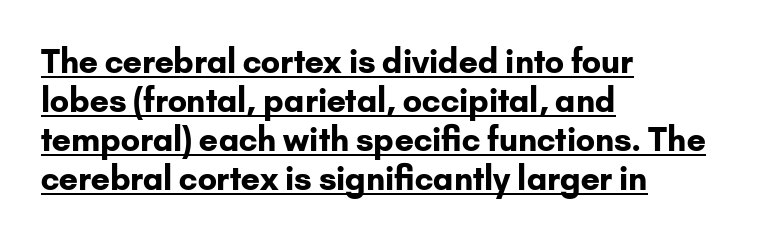
{"serif": "no", "italic": "no", "bold": "yes", "weight": "bold", "width": "normal", "stroke_contrast": "low", "x_height": "small", "monospaced": "no", "underline": "yes", "align": "left", "line_spacing_ratio": 1.22, "letter_spacing": "normal", "letter_spacing_em": 0.0, "glyph_px": 32}
